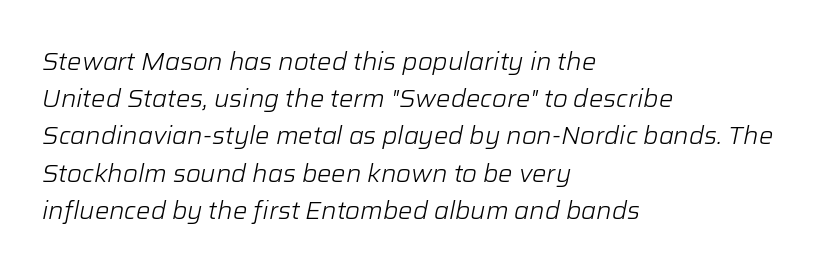
The image shows 24 px text type, italic (leaning right); set left-aligned, normal line spacing (1.55x), normal letter spacing, not underlined.
